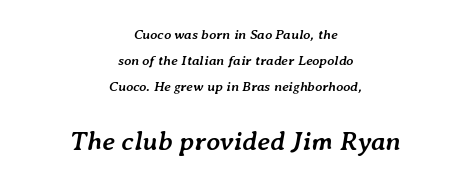
The image shows 27 px bold type, italic (leaning right); set centered, line spacing 1.84x, normal letter spacing, not underlined; the second (bottom) block is 1.93x larger.
